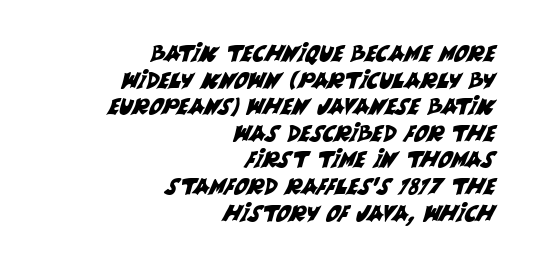
Q: Is the text underlined? A: No.
Q: How is the paragraph aligned? A: Right-aligned.
Q: Is the spacing between letters normal or unusually wide? A: Normal.
